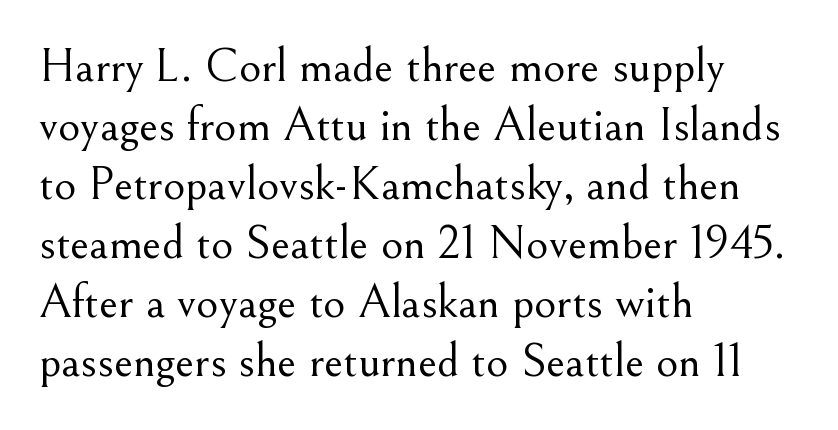
Q: Is the text bold? A: No.
Q: Is the text italic (slanted)? A: No, it is upright.
Q: Is the typeface a serif or a sans-serif typeface? A: Serif.
Q: Is the text underlined? A: No.
Q: How is the paragraph aligned? A: Left-aligned.
Q: Is the spacing between letters normal or unusually wide? A: Normal.
Q: Width (condensed, normal, or wide)? A: Normal.
Q: Stroke contrast? A: Medium.
Q: x-height? A: Small.
Q: Monospaced? A: No.
